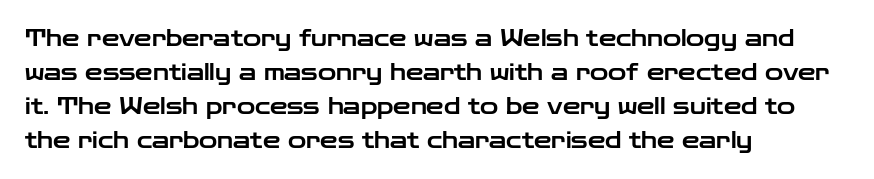
Inter-character spacing is left at the font's built-in metrics. A bare baseline throughout the passage. The typography opts for an upright posture over an oblique one. Casual observation: everything's shoved over to the left.
